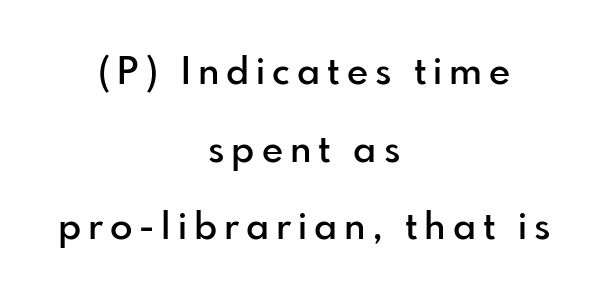
Clear beneath every line of the passage. Italic? Not at all — the glyphs are vertical. A sans-serif font was chosen for this passage. One glance says open: line gaps are wider than usual. The typesetting leans somewhat heavy: a semibold.
